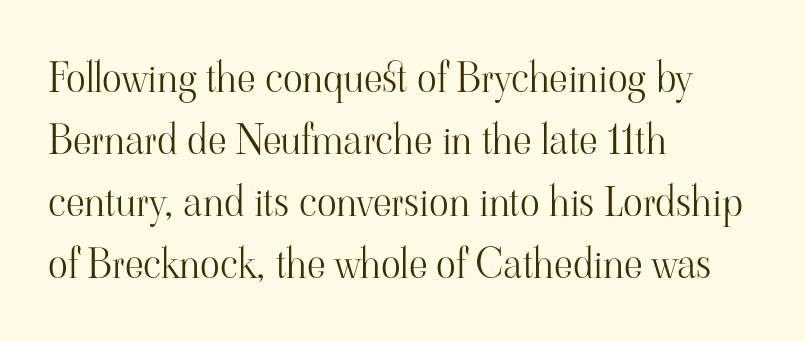
{"serif": "yes", "italic": "no", "bold": "no", "weight": "light", "width": "normal", "stroke_contrast": "high", "x_height": "small", "monospaced": "no", "underline": "no", "align": "left", "line_spacing": "normal", "line_spacing_ratio": 1.51, "letter_spacing": "normal", "letter_spacing_em": 0.0, "glyph_px": 41}
